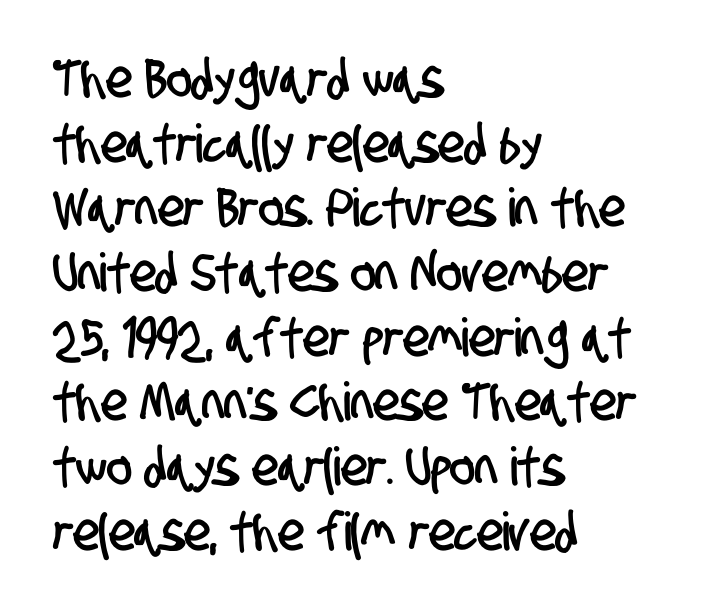
The image shows 53 px condensed sans-serif type; set left-aligned, line spacing 1.22x, normal letter spacing, not underlined; low stroke contrast and a large x-height.
